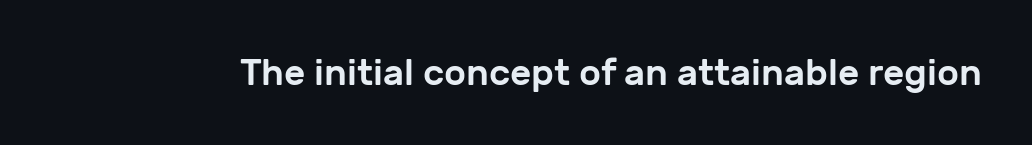
{"serif": "no", "italic": "no", "width": "normal", "stroke_contrast": "low", "x_height": "medium", "monospaced": "no", "underline": "no", "letter_spacing": "normal", "letter_spacing_em": 0.0, "glyph_px": 37}
